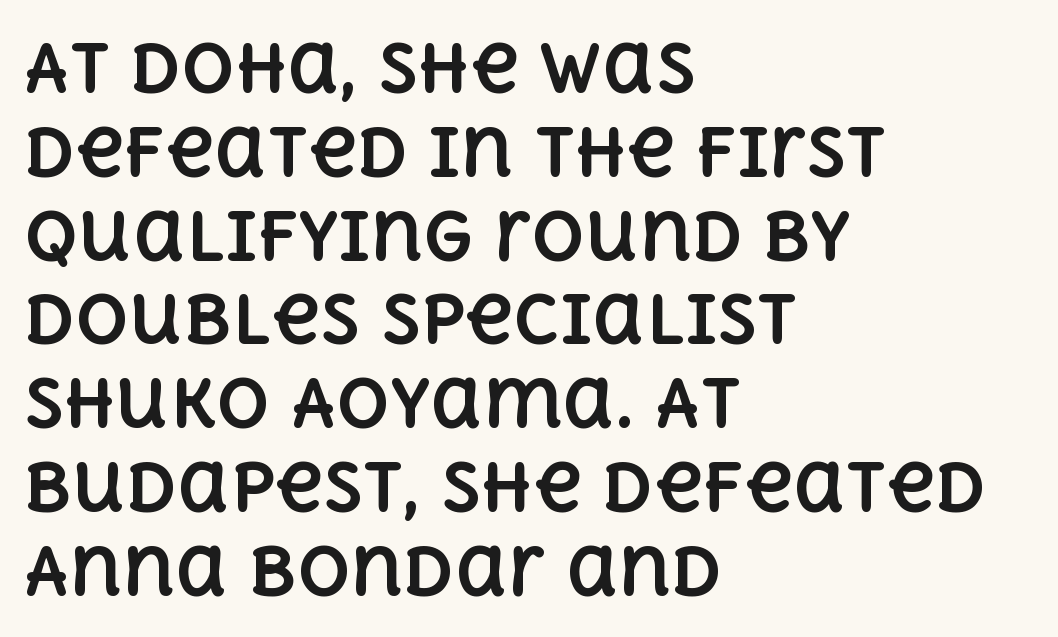
No extra tracking has been applied to these lines. Lines of text with bare space underneath. I'd describe the lettering as bold — thick and assertive. No italicization has been applied; the sample stays upright. In terms of leading, this rendering sits right in the middle.
